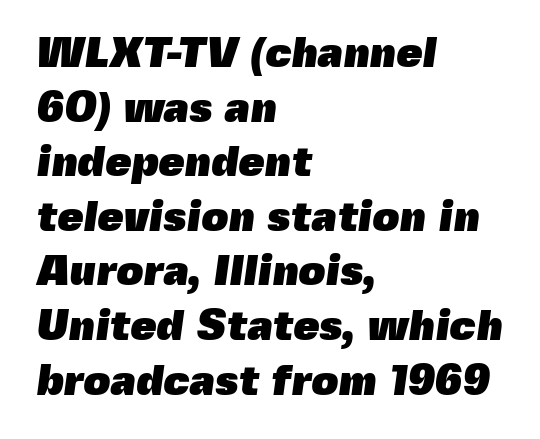
The space beneath each line is pristine and unruled. This is sans-serif lettering, the kind often seen on screens and signage. A normal amount of white space separates one row of letters from the next. Spacing verdict: proportional, widths tailored to each character.
